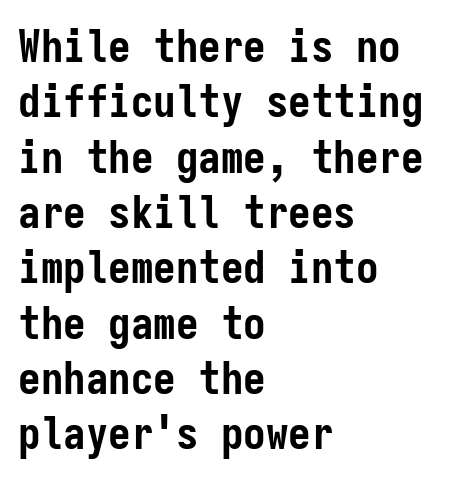
Q: Is the text bold? A: Yes.
Q: Is the text italic (slanted)? A: No, it is upright.
Q: Is the typeface a serif or a sans-serif typeface? A: Sans-serif.
Q: Is the text underlined? A: No.
Q: How is the paragraph aligned? A: Left-aligned.
Q: Is the spacing between letters normal or unusually wide? A: Normal.
Q: Width (condensed, normal, or wide)? A: Condensed.
Q: Stroke contrast? A: Low.
Q: x-height? A: Medium.
Q: Monospaced? A: Yes.
